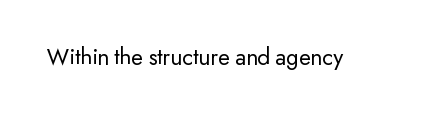
Only glyphs here, with clear space below each row. Notice how the stems are strictly vertical — no italics here. Between one letter and the next there's only the usual sliver of space. Is this a heavy cut? Hardly; it is regular or lighter.
